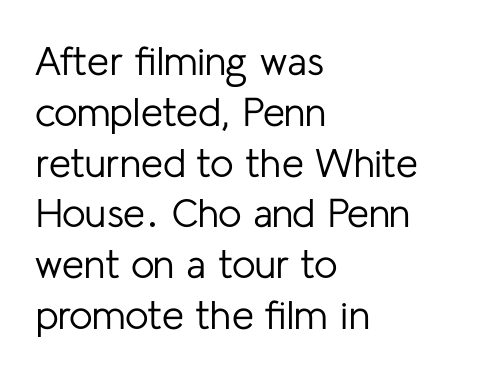
{"serif": "no", "italic": "no", "bold": "no", "weight": "regular", "width": "normal", "stroke_contrast": "low", "x_height": "medium", "monospaced": "no", "underline": "no", "align": "left", "line_spacing": "normal", "line_spacing_ratio": 1.27, "letter_spacing": "normal", "letter_spacing_em": 0.0, "glyph_px": 40}
